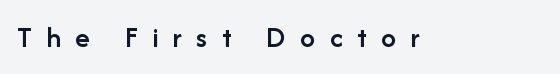
Heft: intermediate — a semibold. Any mark beneath the type? The region is blank. Does the type have serifs? No, each stem ends abruptly. The letters advance in unequal steps, a hallmark of proportional type.
